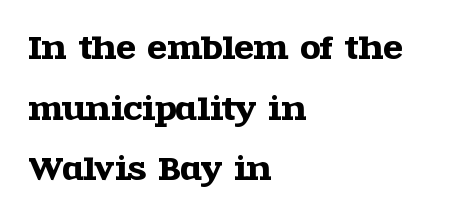
The image shows 29 px wide serif type, upright; set left-aligned, loose line spacing (2.09x), normal letter spacing, not underlined; a large x-height.
